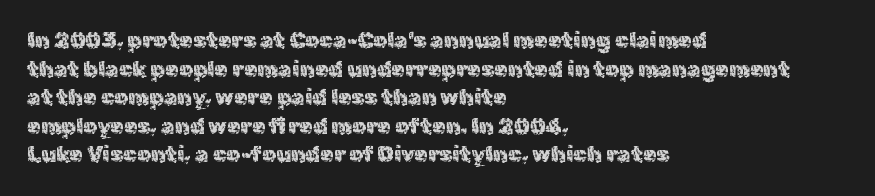
Check the space under the baseline: it is left empty. Characters follow at the spacing the type designer built in. These glyphs show unthickened strokes, regular width or finer. This is the regular roman posture of the typeface. A typesetter would call this leading conventional body-copy spacing. The compositor pushed each line to the left boundary.
